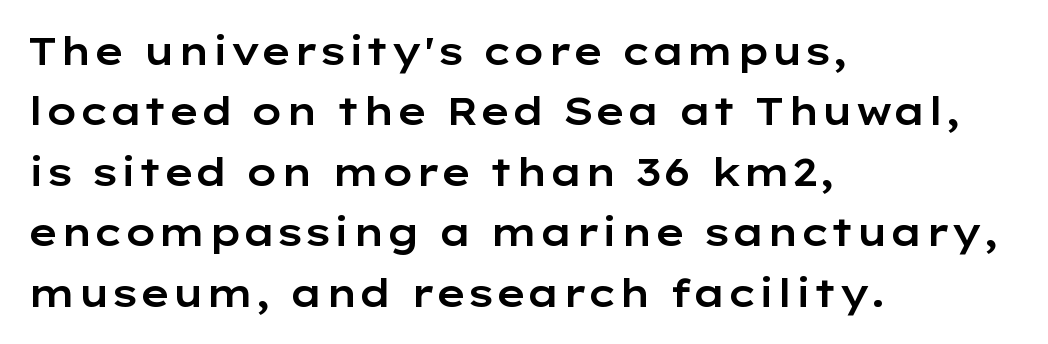
{"serif": "no", "italic": "no", "width": "wide", "stroke_contrast": "low", "x_height": "medium", "monospaced": "no", "underline": "no", "align": "left", "line_spacing": "normal", "line_spacing_ratio": 1.59, "letter_spacing": "normal", "letter_spacing_em": 0.0, "glyph_px": 38}
